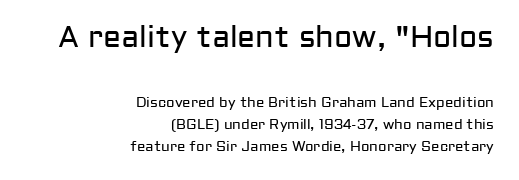
The image shows 30 px regular-weight sans-serif type, upright; set right-aligned, normal line spacing (1.57x), normal letter spacing, not underlined; the first (top) block is 2.14x larger; low stroke contrast and a medium x-height.
